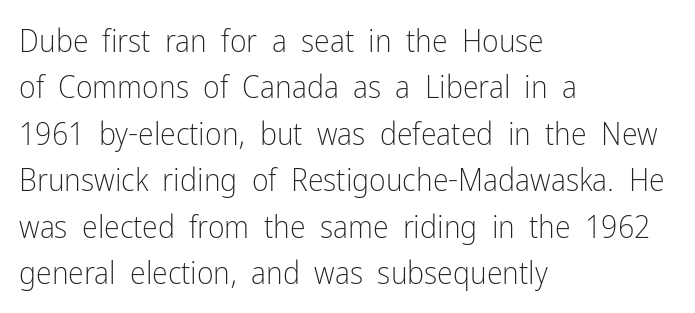
{"serif": "no", "italic": "no", "bold": "no", "weight": "light", "width": "condensed", "stroke_contrast": "low", "x_height": "medium", "monospaced": "no", "underline": "no", "align": "left", "line_spacing": "normal", "line_spacing_ratio": 1.45, "letter_spacing": "normal", "letter_spacing_em": 0.0, "glyph_px": 32}
